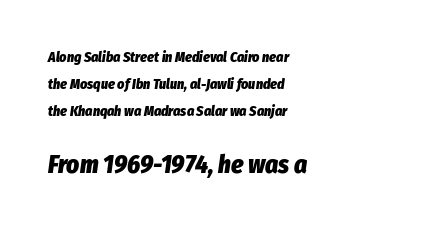
{"italic": "yes", "lean": "right", "slant_degrees": 8, "bold": "yes", "underline": "no", "align": "left", "line_spacing": "loose", "line_spacing_ratio": 1.94, "letter_spacing": "normal", "letter_spacing_em": 0.0, "larger_block": "second", "size_ratio": 1.79, "glyph_px": 25}
